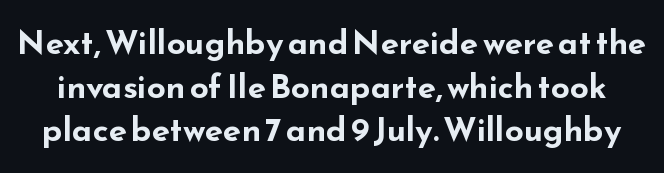
{"serif": "no", "italic": "no", "bold": "yes", "weight": "bold", "width": "wide", "stroke_contrast": "low", "x_height": "small", "monospaced": "no", "underline": "no", "line_spacing": "normal", "line_spacing_ratio": 1.32, "letter_spacing": "normal", "letter_spacing_em": 0.0, "glyph_px": 33}
